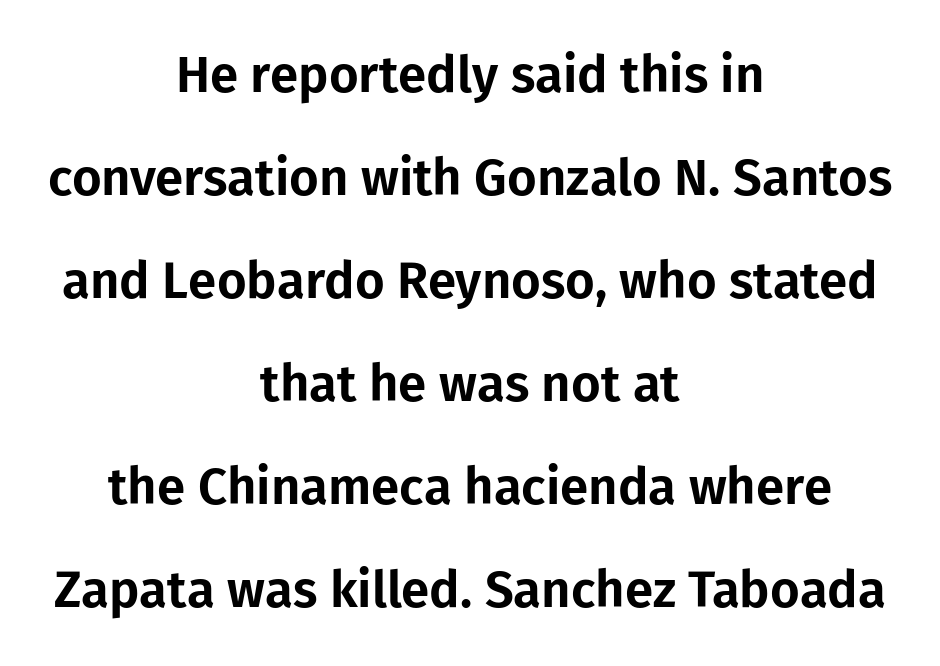
{"serif": "no", "italic": "no", "width": "normal", "stroke_contrast": "low", "x_height": "medium", "monospaced": "no", "underline": "no", "align": "center", "line_spacing": "loose", "line_spacing_ratio": 2.02, "letter_spacing": "normal", "letter_spacing_em": 0.0, "glyph_px": 51}
